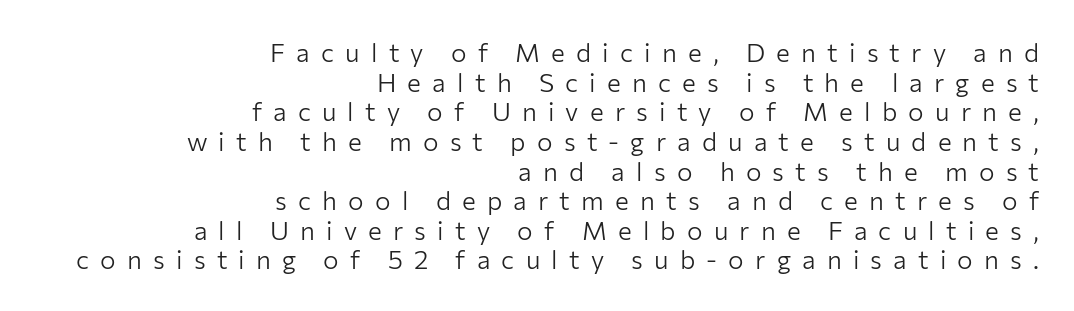
The letters are spread apart with noticeably loose tracking. Notice how the passage keeps a crisp vertical edge on the right only. These lines huddle together more closely than default settings would place them. Clear beneath every line of the passage. Weight class: somewhere from thin through regular. This sample uses an upright cut, with every glyph sitting square on the baseline.
